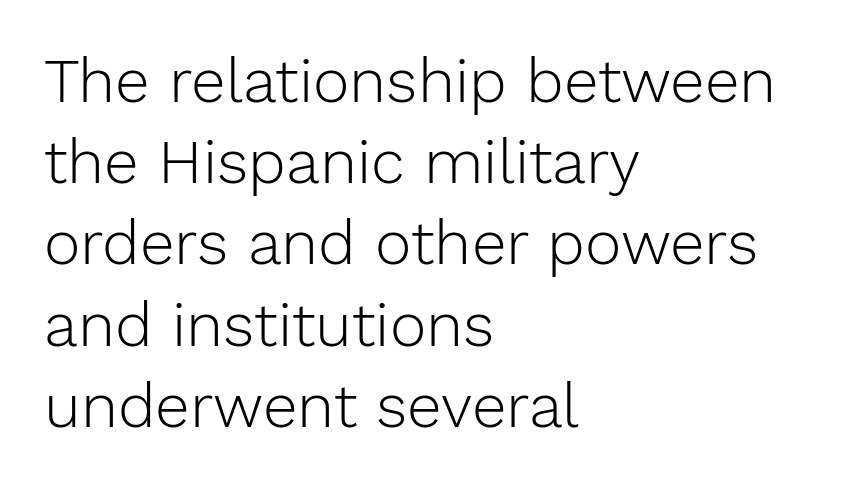
Beneath every word, the page is bare. These lines are rendered in a variable-pitch font. In terms of posture, this sample is upright. The letters sit at their default tracking, neither squeezed nor spread. Weight: in the light-to-regular range. Casual observation: everything's shoved over to the left.
